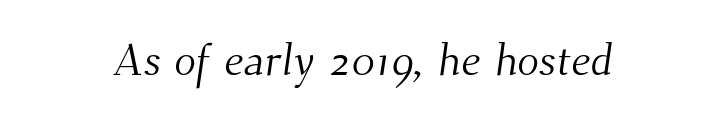
Default kerning and tracking; the words read as compact shapes. The letters carry serifs — small finishing strokes at the ends of their stems. Any mark beneath the type? The region is blank. Is the type heavy? It reads as light-to-regular instead. Each letter keeps its own natural width here, so spacing adapts to shape.
